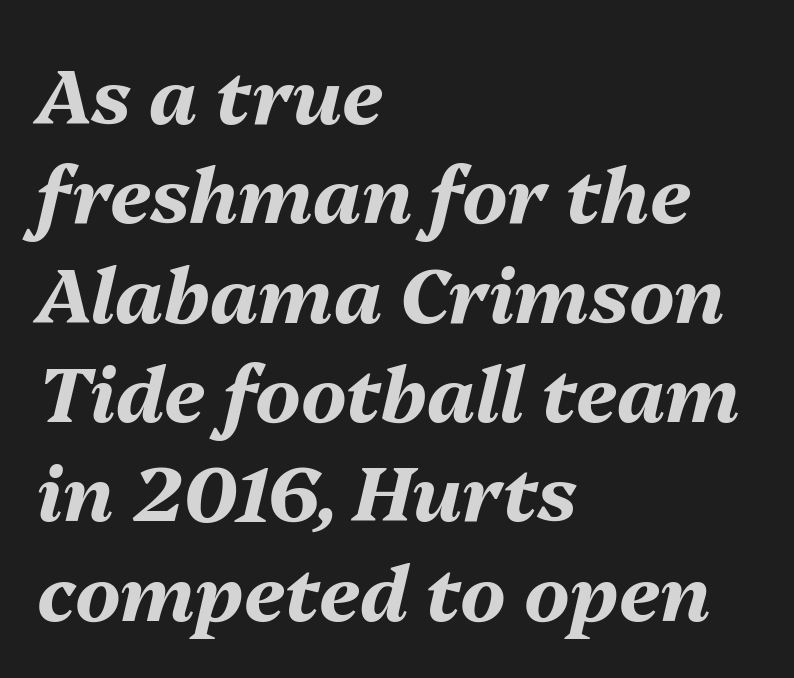
Short note: letters normally spaced. This is heavy type, rendered in bold. The rendering uses natural spacing where letterforms have individual widths. Left-aligned paragraph, ragged on the right. Each row of text sits above clean, open space.
